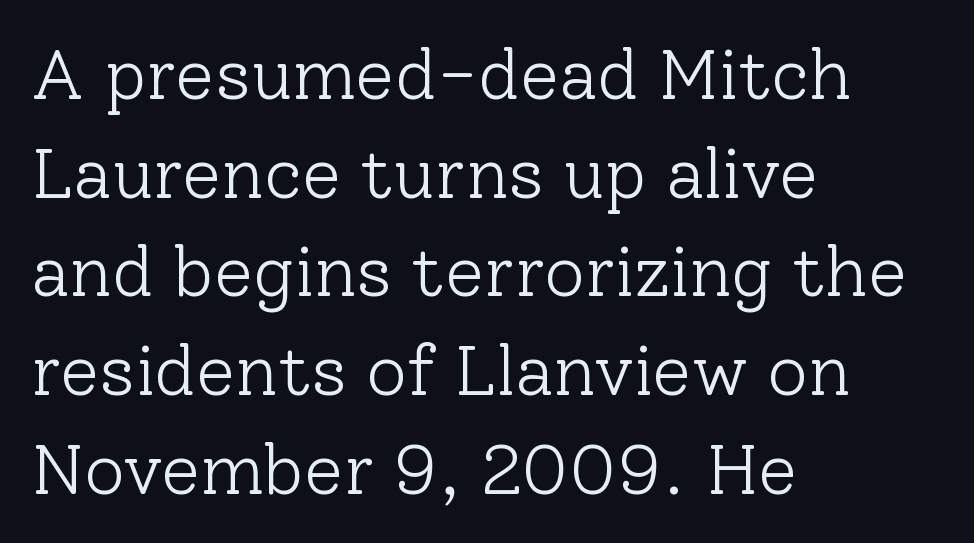
The image shows 71 px light serif type, upright; set left-aligned, normal line spacing (1.39x), normal letter spacing, not underlined; low stroke contrast and a medium x-height.
